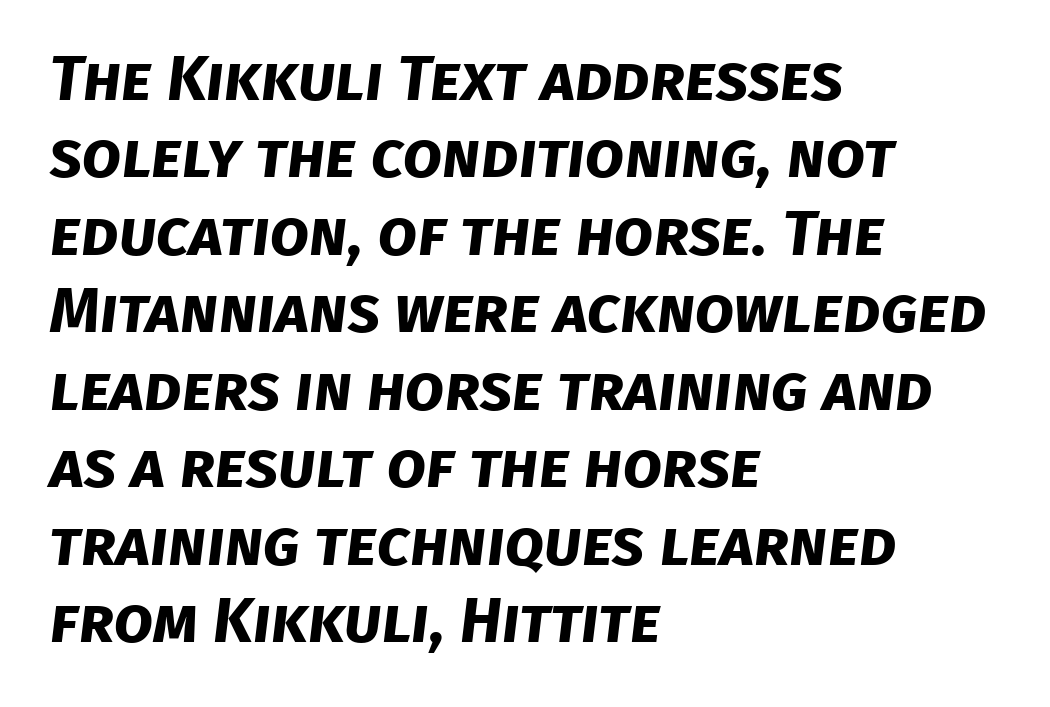
The image shows 63 px bold sans-serif type; set left-aligned, line spacing 1.23x, normal letter spacing, not underlined; low stroke contrast and a large x-height.
